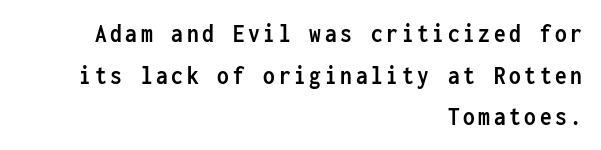
The image shows 26 px bold type, upright; set right-aligned, normal line spacing (1.6x), not underlined.
